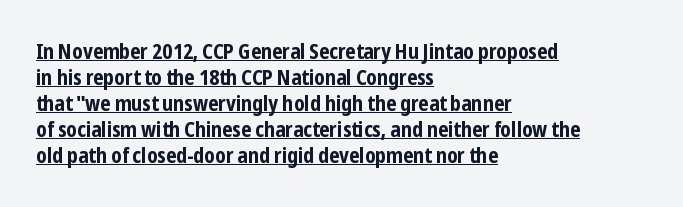
The image shows 21 px bold type, upright; set left-aligned, line spacing 1.24x, normal letter spacing, underlined.
